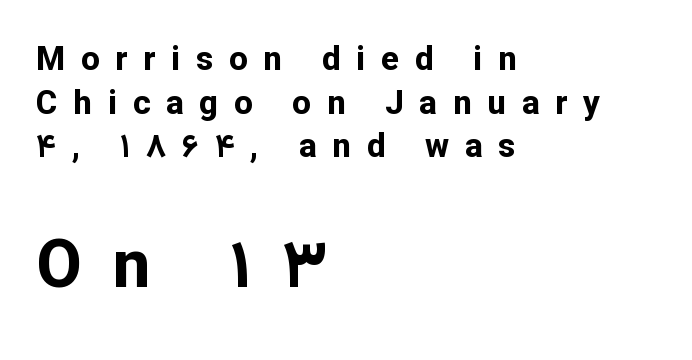
The image shows 66 px bold sans-serif type, upright; set left-aligned, normal line spacing (1.32x), unusually wide letter spacing (+0.48 em), not underlined; the second (bottom) block is 2.0x larger; low stroke contrast and a medium x-height.
